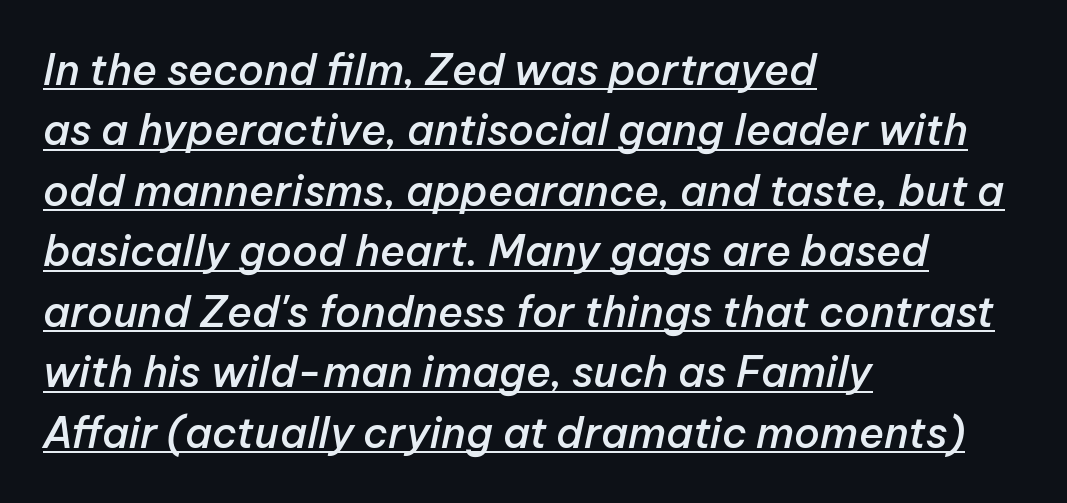
The image shows 42 px semibold type, italic (leaning right); set left-aligned, normal line spacing (1.44x), normal letter spacing, underlined; low stroke contrast and a medium x-height.
